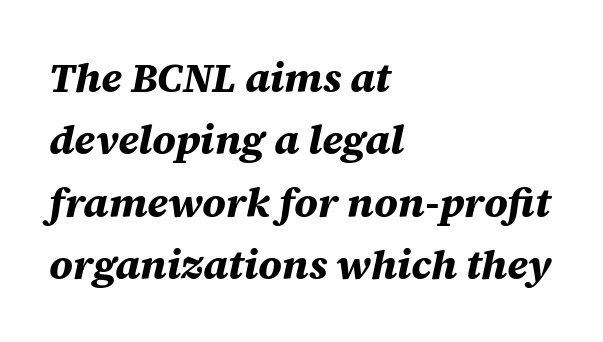
On the weight axis this lands at bold, roughly 700. One-word summary of the alignment: left. Leading matches the norm, producing a regular column. The passage shown has conventional tracking throughout. Descender tails drop into unmarked territory.
